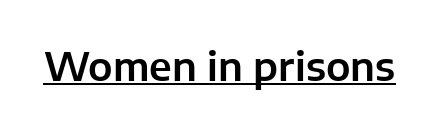
Q: Is the text italic (slanted)? A: No, it is upright.
Q: Is the typeface a serif or a sans-serif typeface? A: Sans-serif.
Q: Is the text underlined? A: Yes.
Q: Is the spacing between letters normal or unusually wide? A: Normal.
Q: Width (condensed, normal, or wide)? A: Normal.
Q: Stroke contrast? A: Low.
Q: x-height? A: Medium.
Q: Monospaced? A: No.
